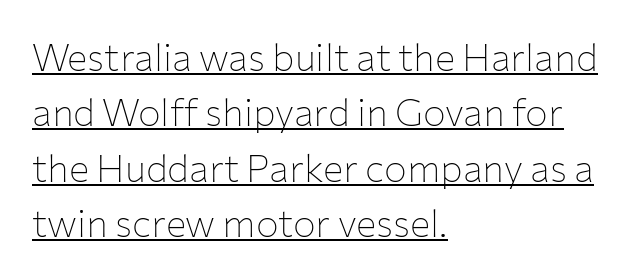
There is no visible air inserted between adjacent glyphs. These lines are set flush left with a ragged right edge. Every character sits straight up, as roman type does. Do the characters align in a grid? No, the font is proportional. Nothing heavy about these letters — not bold at all. Beneath each row of characters lies a ruled line.
